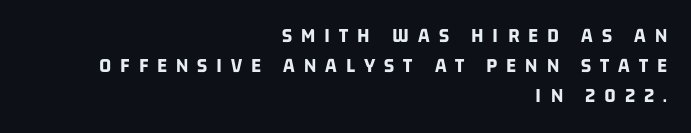
{"bold": "yes", "underline": "no", "align": "right", "line_spacing": "normal", "line_spacing_ratio": 1.43, "letter_spacing": "wide", "letter_spacing_em": 0.43, "glyph_px": 21}
